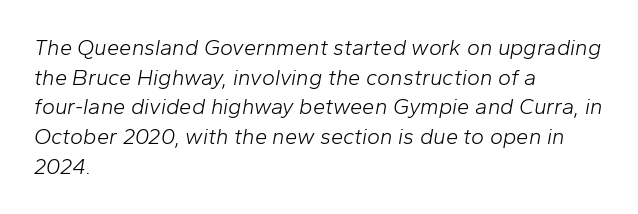
{"italic": "yes", "lean": "right", "slant_degrees": 10, "bold": "no", "underline": "no", "align": "left", "line_spacing": "normal", "line_spacing_ratio": 1.35, "letter_spacing": "normal", "letter_spacing_em": 0.0, "glyph_px": 22}
